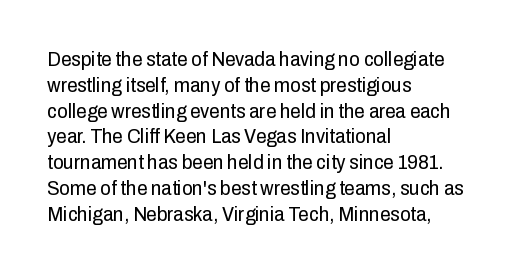
Q: Is the text bold? A: No.
Q: Is the text italic (slanted)? A: No, it is upright.
Q: Is the text underlined? A: No.
Q: How is the paragraph aligned? A: Left-aligned.
Q: Is the spacing between letters normal or unusually wide? A: Normal.
